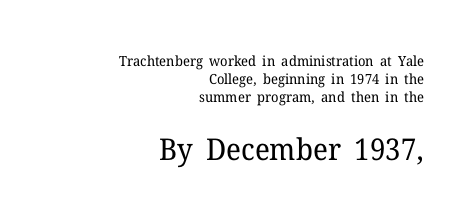
The image shows 30 px regular-weight serif type, upright; set right-aligned, normal line spacing (1.28x), normal letter spacing, not underlined; the second (bottom) block is 2.14x larger; low stroke contrast and a medium x-height.
